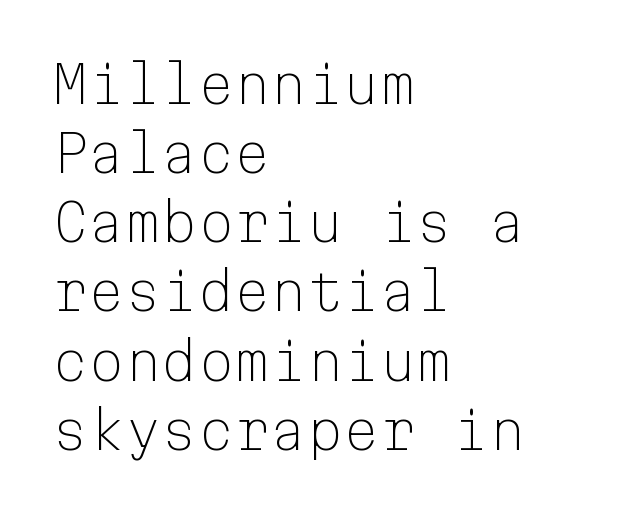
Is the letter spacing exaggerated? No — it looks like the ordinary default. This is the regular roman posture of the typeface. The ragged edge is on the right, which tells us the setting is flush left. Font category for this specimen: sans-serif. Is the stroke heavy? The answer is a plain regular-or-lighter.
